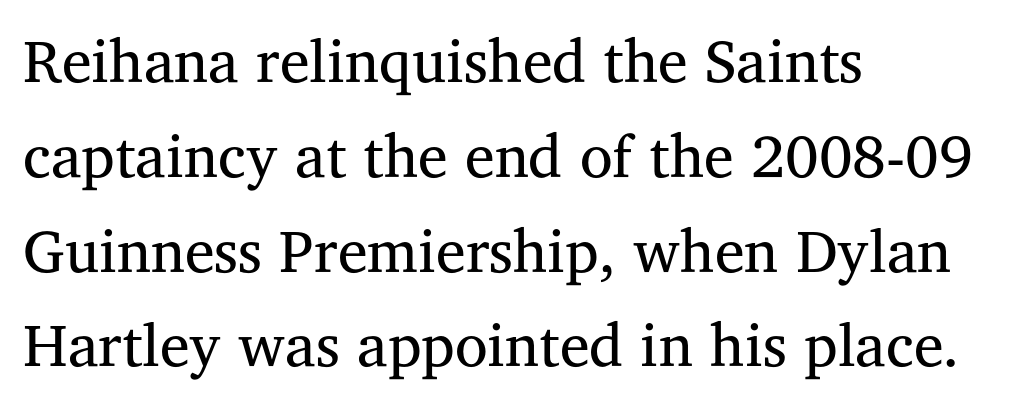
Compared with typical paragraphs, the rows here are spaced about the same. The font's upright variant was chosen for this text. Note the varied advance widths — an 'i' is clearly narrower than an 'm'. The weight would be labelled regular, book, light, or lighter still.
